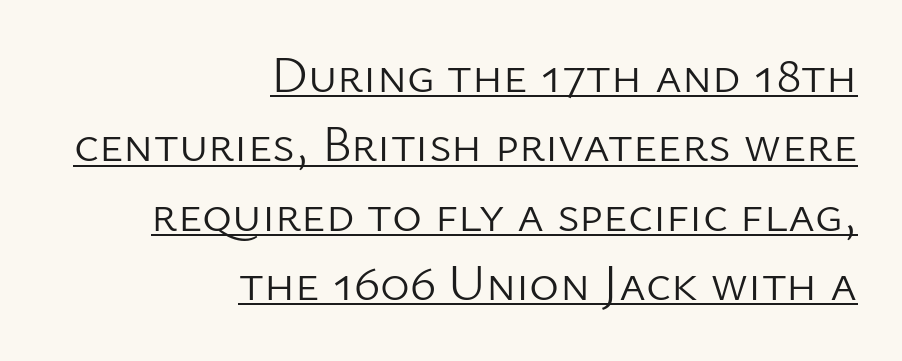
Q: Is the text bold? A: No.
Q: Is the text italic (slanted)? A: No, it is upright.
Q: Is the typeface a serif or a sans-serif typeface? A: Sans-serif.
Q: Is the text underlined? A: Yes.
Q: How is the paragraph aligned? A: Right-aligned.
Q: Is the spacing between letters normal or unusually wide? A: Normal.
Q: Is the spacing between lines tight, normal or loose? A: Normal.
Q: Width (condensed, normal, or wide)? A: Normal.
Q: Stroke contrast? A: Low.
Q: x-height? A: Medium.
Q: Monospaced? A: No.
